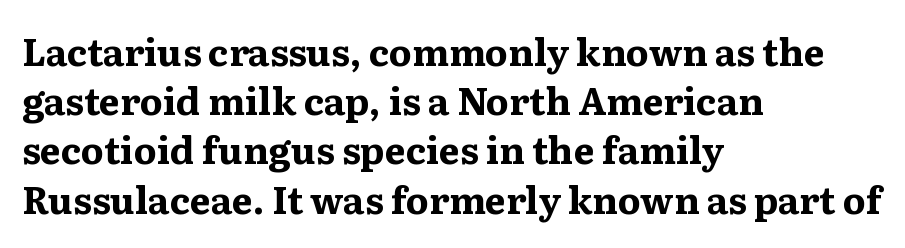
The image shows 37 px bold, wide serif type, upright; set left-aligned, normal line spacing (1.33x), normal letter spacing, not underlined; medium stroke contrast and a medium x-height.
